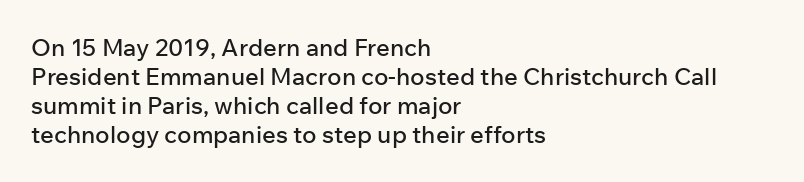
The image shows 24 px text type, upright; set left-aligned, line spacing 1.21x, normal letter spacing, not underlined.
